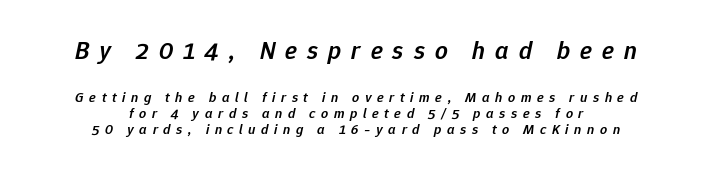
The image shows 25 px text type, italic (leaning right); set tight line spacing (1.14x), unusually wide letter spacing (+0.4 em), not underlined; the first (top) block is 1.79x larger.
